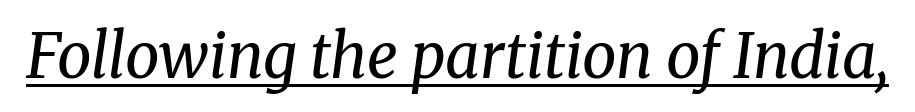
Q: Is the text bold? A: No.
Q: Is the text italic (slanted)? A: Yes, it leans right by about 8 degrees.
Q: Is the typeface a serif or a sans-serif typeface? A: Serif.
Q: Is the text underlined? A: Yes.
Q: Is the spacing between letters normal or unusually wide? A: Normal.
Q: Width (condensed, normal, or wide)? A: Normal.
Q: Stroke contrast? A: Medium.
Q: x-height? A: Medium.
Q: Monospaced? A: No.
